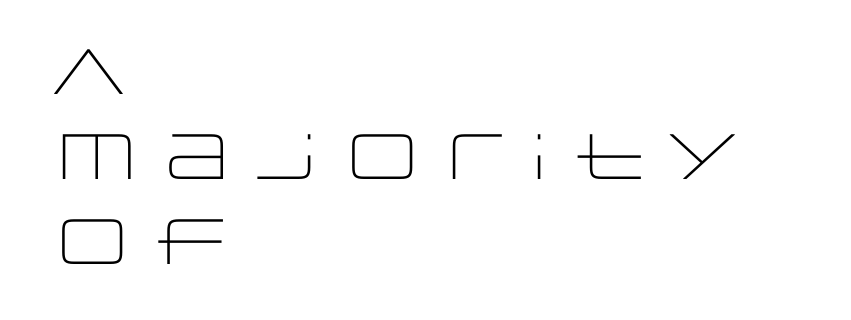
The image shows 64 px light, wide sans-serif type, upright; set left-aligned, normal line spacing (1.33x), normal letter spacing, not underlined; low stroke contrast and a large x-height.
